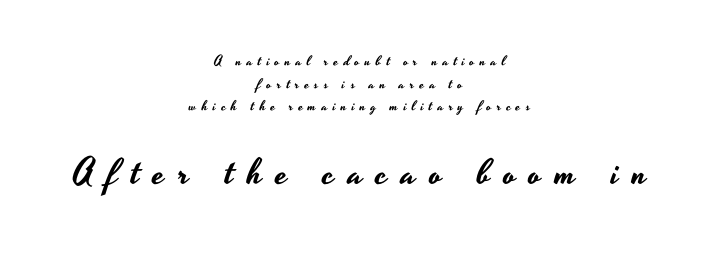
{"serif": "no", "width": "wide", "stroke_contrast": "low", "x_height": "small", "monospaced": "no", "underline": "no", "align": "center", "line_spacing": "normal", "line_spacing_ratio": 1.61, "letter_spacing": "wide", "letter_spacing_em": 0.38, "larger_block": "second", "size_ratio": 2.57, "glyph_px": 36}
